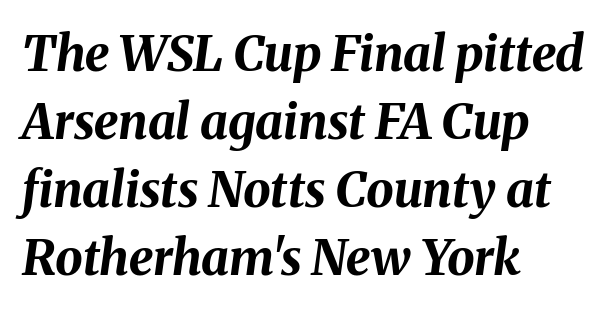
{"italic": "yes", "lean": "right", "slant_degrees": 8, "bold": "yes", "weight": "bold", "width": "normal", "stroke_contrast": "medium", "x_height": "medium", "monospaced": "no", "underline": "no", "align": "left", "line_spacing": "normal", "line_spacing_ratio": 1.39, "letter_spacing": "normal", "letter_spacing_em": 0.0, "glyph_px": 49}
